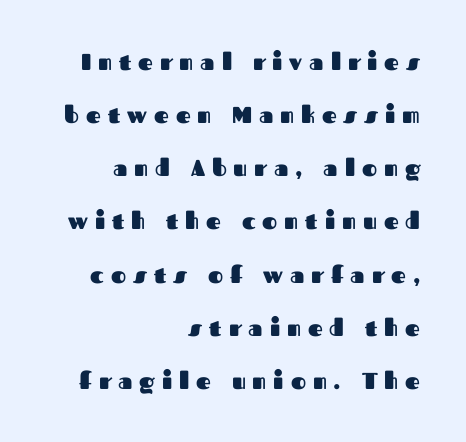
Q: Is the text bold? A: Yes.
Q: Is the text italic (slanted)? A: No, it is upright.
Q: Is the text underlined? A: No.
Q: How is the paragraph aligned? A: Right-aligned.
Q: Is the spacing between letters normal or unusually wide? A: Unusually wide.
Q: Is the spacing between lines tight, normal or loose? A: Loose.
